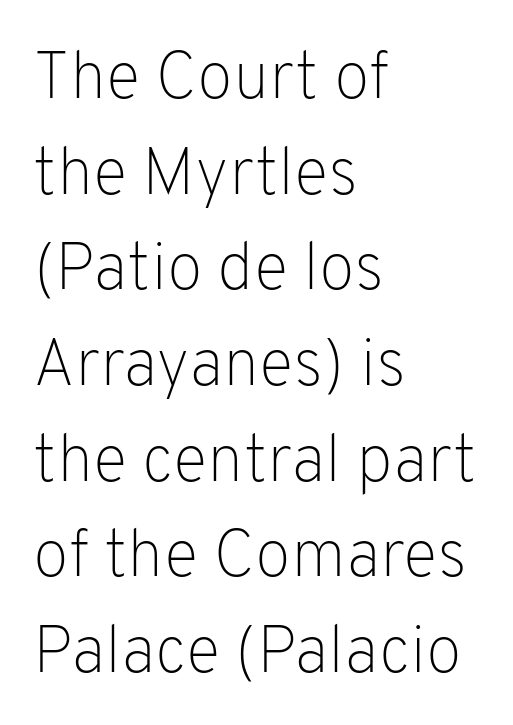
Is there much room between lines? A standard amount, neither cramped nor airy. No italicization has been applied; the sample stays upright. Note the varied advance widths — an 'i' is clearly narrower than an 'm'. Weight class: somewhere from thin through regular. The passage shown is not underscored anywhere. Letterform terminals end flat and unadorned throughout the passage.
